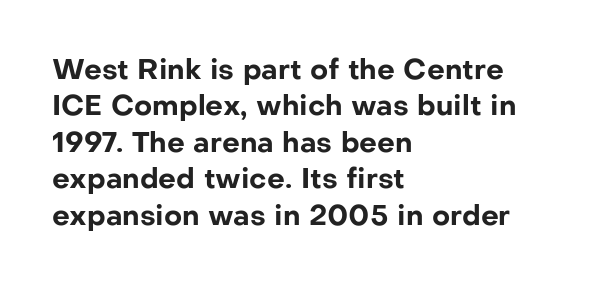
Has an underline been added? It has not. There is no visible air inserted between adjacent glyphs. The ragged edge is on the right, which tells us the setting is flush left. Look at the stroke-to-counter ratio: heavy, a bold. A sans-serif font was chosen for this passage.
